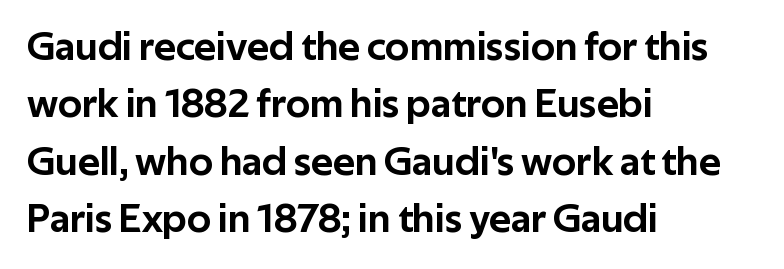
Each new line begins a customary step beneath the previous one. The rendering uses natural spacing where letterforms have individual widths. This sample uses a sans-serif face. These lines are set flush left with a ragged right edge.
